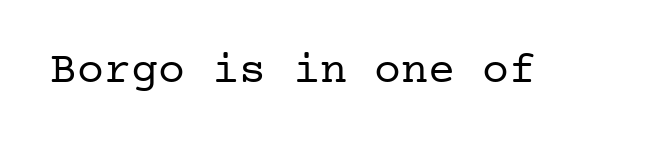
{"serif": "yes", "italic": "no", "bold": "no", "weight": "regular", "width": "normal", "stroke_contrast": "low", "x_height": "medium", "underline": "no", "letter_spacing": "normal", "letter_spacing_em": 0.0, "glyph_px": 45}
